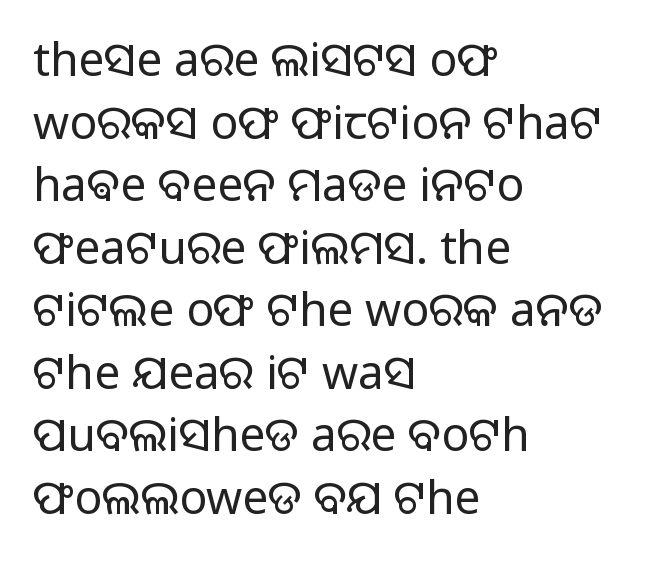
Q: Is the text bold? A: No.
Q: Is the text italic (slanted)? A: No, it is upright.
Q: Is the typeface a serif or a sans-serif typeface? A: Sans-serif.
Q: Is the text underlined? A: No.
Q: How is the paragraph aligned? A: Left-aligned.
Q: Is the spacing between letters normal or unusually wide? A: Normal.
Q: Is the spacing between lines tight, normal or loose? A: Normal.
Q: Width (condensed, normal, or wide)? A: Normal.
Q: Stroke contrast? A: Low.
Q: x-height? A: Medium.
Q: Monospaced? A: No.
